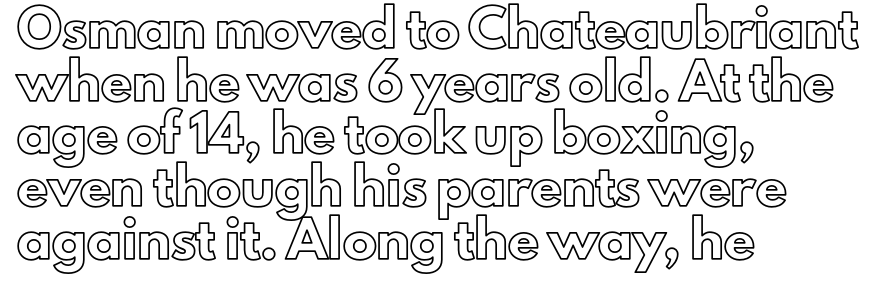
{"italic": "no", "width": "normal", "x_height": "small", "monospaced": "no", "underline": "no", "align": "left", "line_spacing": "normal", "line_spacing_ratio": 1.55, "letter_spacing": "normal", "letter_spacing_em": 0.0, "glyph_px": 34}
